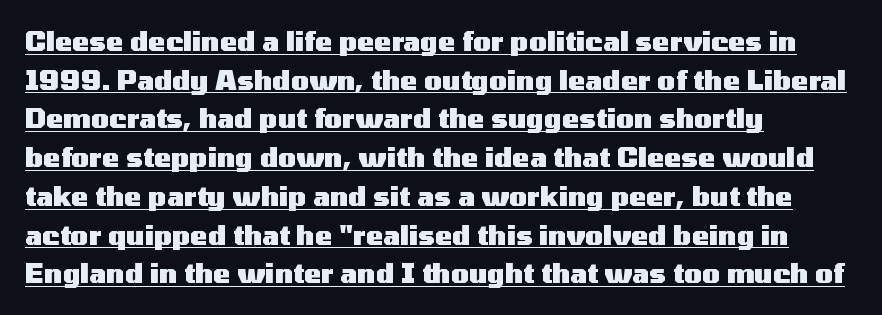
Q: Is the text bold? A: Yes.
Q: Is the text italic (slanted)? A: No, it is upright.
Q: Is the text underlined? A: Yes.
Q: How is the paragraph aligned? A: Left-aligned.
Q: Is the spacing between letters normal or unusually wide? A: Normal.
Q: Is the spacing between lines tight, normal or loose? A: Normal.
